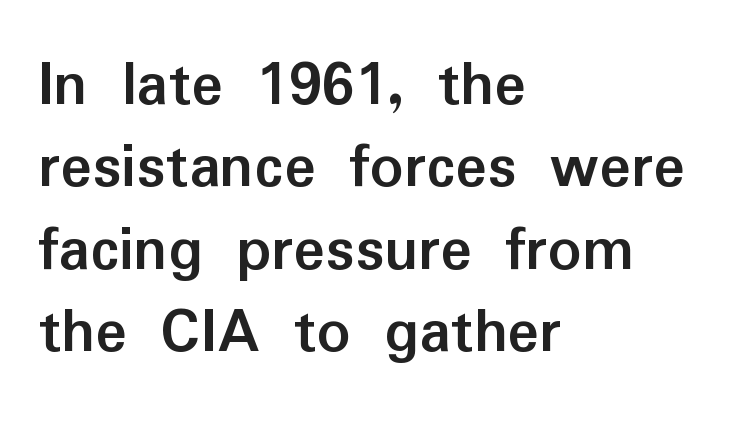
Q: Is the text bold? A: Yes.
Q: Is the text italic (slanted)? A: No, it is upright.
Q: Is the typeface a serif or a sans-serif typeface? A: Sans-serif.
Q: Is the text underlined? A: No.
Q: How is the paragraph aligned? A: Left-aligned.
Q: Is the spacing between letters normal or unusually wide? A: Normal.
Q: Is the spacing between lines tight, normal or loose? A: Normal.
Q: Width (condensed, normal, or wide)? A: Normal.
Q: Stroke contrast? A: Low.
Q: x-height? A: Medium.
Q: Monospaced? A: No.
